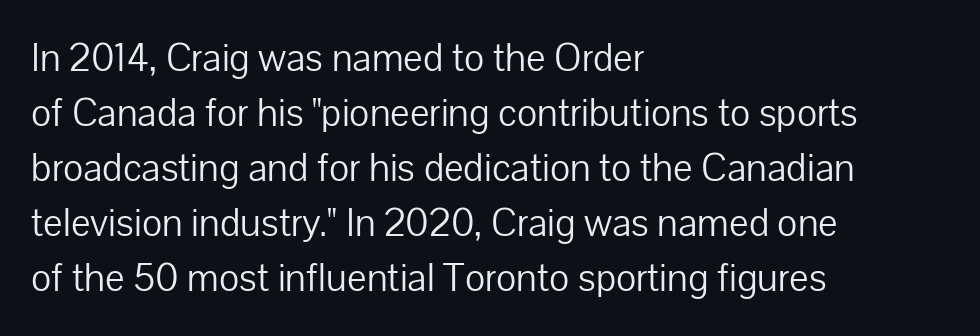
The image shows 41 px light sans-serif type, upright; set left-aligned, normal line spacing (1.34x), normal letter spacing, not underlined; low stroke contrast and a medium x-height.
